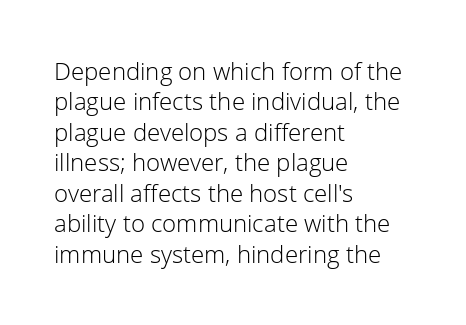
The type sits square on the baseline with zero lean. Only glyphs here, with clear space below each row. This sample is left-justified, so line endings fall wherever the words run out. Nothing unusual about the tracking: characters are spaced as the font intends. No extra ink here — the face is not bold.
